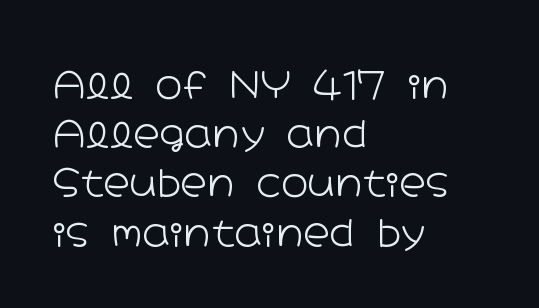
The image shows 37 px light, wide sans-serif type, upright; set left-aligned, normal line spacing (1.33x), normal letter spacing, not underlined; low stroke contrast and a medium x-height.
